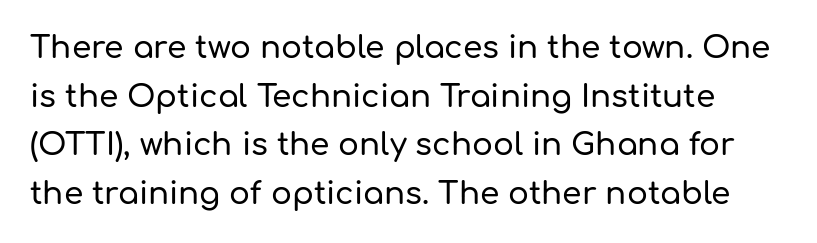
The image shows 31 px sans-serif type, upright; set normal line spacing (1.57x), normal letter spacing, not underlined; low stroke contrast and a medium x-height.
